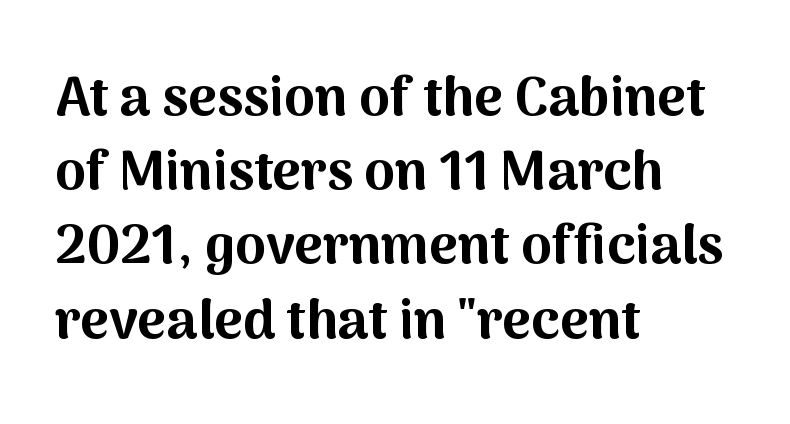
The image shows 55 px bold sans-serif type, upright; set left-aligned, normal line spacing (1.35x), normal letter spacing, not underlined; medium stroke contrast and a medium x-height.
